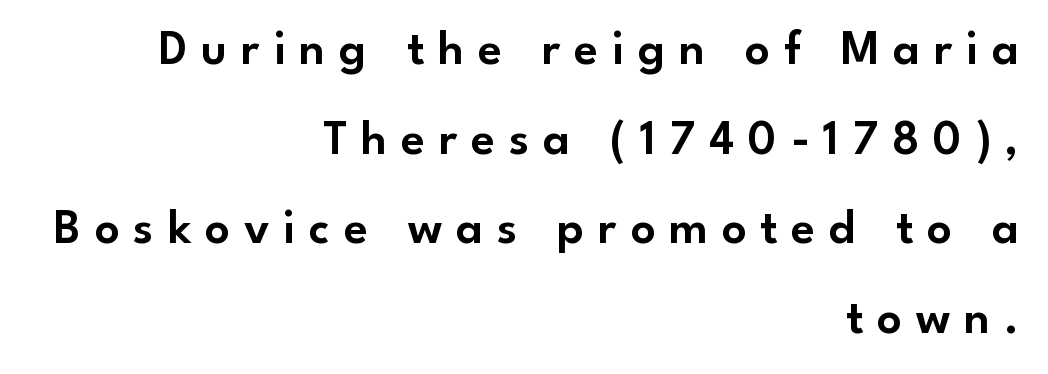
Q: Is the text italic (slanted)? A: No, it is upright.
Q: Is the typeface a serif or a sans-serif typeface? A: Sans-serif.
Q: Is the text underlined? A: No.
Q: How is the paragraph aligned? A: Right-aligned.
Q: Is the spacing between letters normal or unusually wide? A: Unusually wide.
Q: Width (condensed, normal, or wide)? A: Normal.
Q: Stroke contrast? A: Low.
Q: x-height? A: Small.
Q: Monospaced? A: No.
